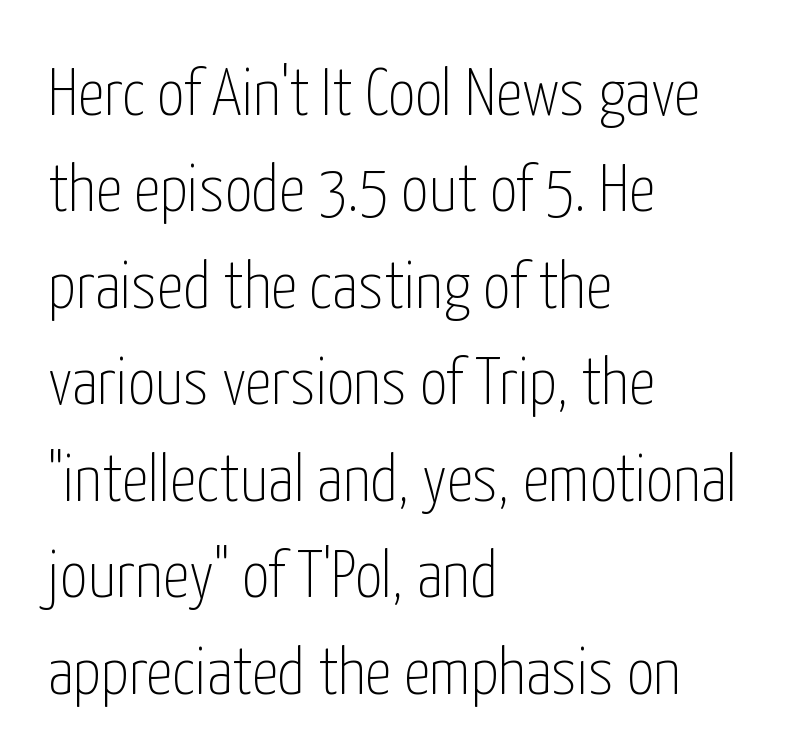
Looks like regular typesetting: each glyph gets only the width it needs. If you drew a line through each stem, it would be perfectly vertical. Letterform terminals end flat and unadorned throughout the passage. These lines stack with their left ends in a neat column.
